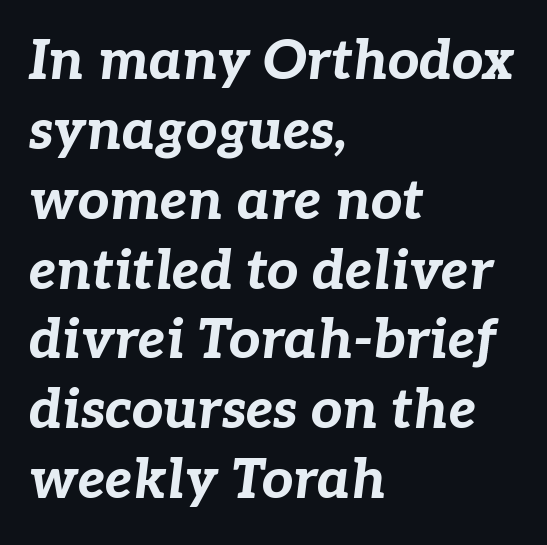
The rendering uses a bold face; every stroke is thick and dark. You could not count columns in this text — the font is proportionally spaced. Horizontally, the lines are justified to the leading edge only. Each row of text sits above clean, open space. Posture: slanted.
